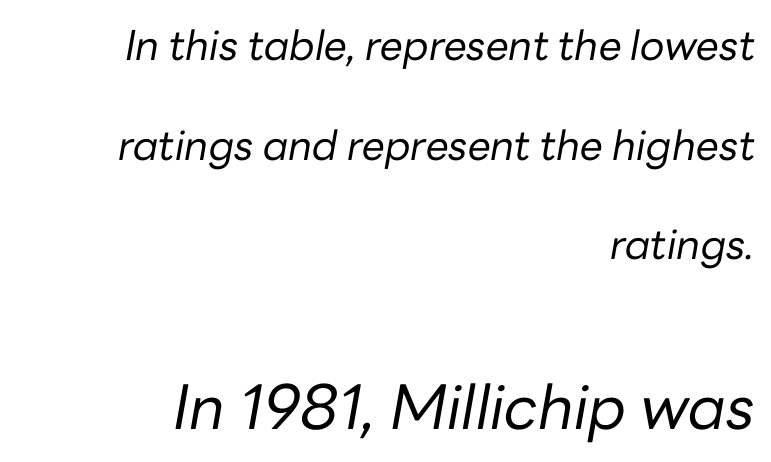
The image shows 61 px regular-weight type, italic (leaning right); set right-aligned, loose line spacing (2.43x), normal letter spacing, not underlined; the second (bottom) block is 1.49x larger; low stroke contrast and a medium x-height.
